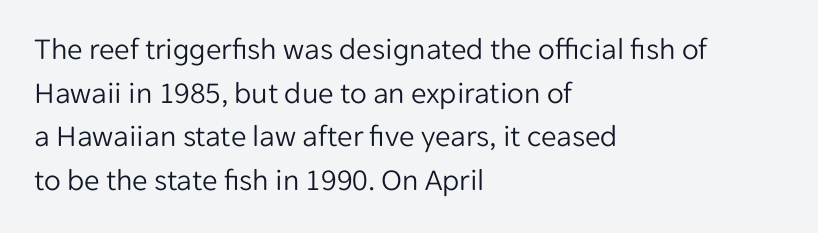
The image shows 31 px light sans-serif type, upright; set left-aligned, normal line spacing (1.41x), normal letter spacing, not underlined; low stroke contrast and a medium x-height.
